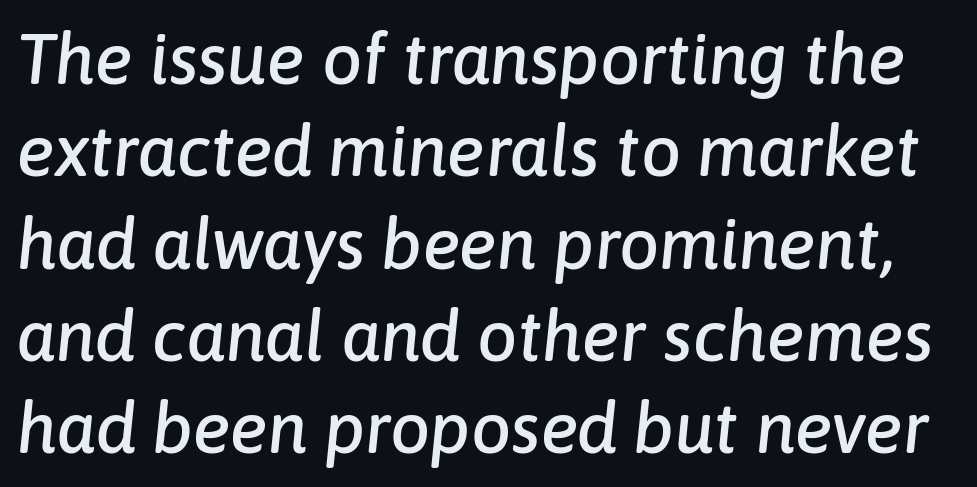
The image shows 71 px text type, italic (leaning right); set normal line spacing (1.3x), normal letter spacing, not underlined; low stroke contrast and a medium x-height.
